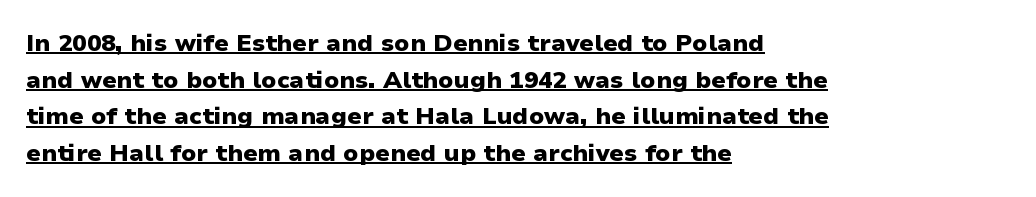
The image shows 24 px bold type, upright; set left-aligned, normal line spacing (1.53x), normal letter spacing, underlined.
